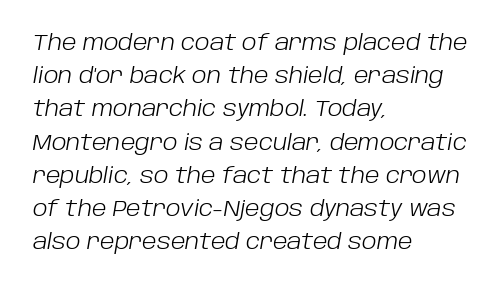
The image shows 21 px text type, italic (leaning right); set left-aligned, normal line spacing (1.58x), normal letter spacing, not underlined.
